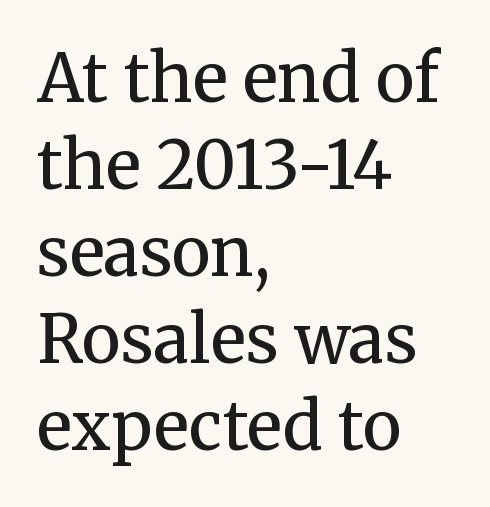
The string is rendered with underlining switched off. Stems here are at most as thick as an everyday book face. The tracking reads as untouched default to a designer's eye. Regarding leading, the lines here are spaced in the standard way. All the whitespace from short lines collects on the right. Every stem runs plumb, perpendicular to the baseline.
